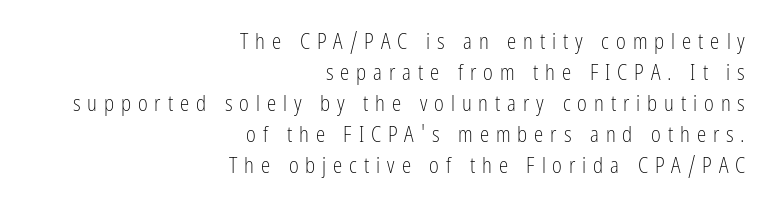
{"italic": "no", "bold": "no", "underline": "no", "align": "right", "line_spacing": "normal", "line_spacing_ratio": 1.48, "letter_spacing": "wide", "letter_spacing_em": 0.33, "glyph_px": 21}
